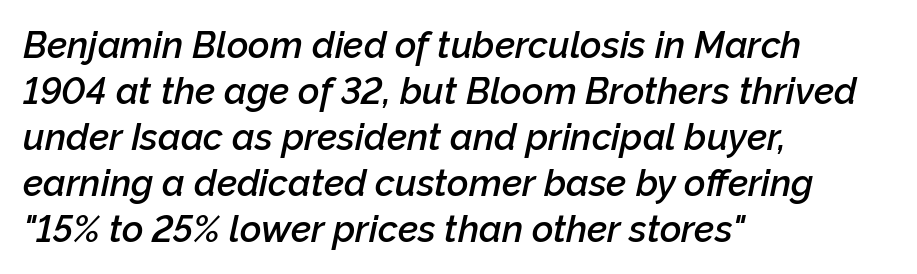
These lines are rendered in a variable-pitch font. Horizontally, the lines are justified to the leading edge only. Looking at the ascenders, they clearly lean. Firm but not heavy-handed strokes: this text is semibold. The space beneath each line is pristine and unruled.
